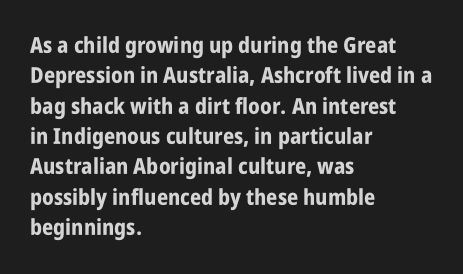
Q: Is the text bold? A: Yes.
Q: Is the text italic (slanted)? A: No, it is upright.
Q: Is the text underlined? A: No.
Q: How is the paragraph aligned? A: Left-aligned.
Q: Is the spacing between letters normal or unusually wide? A: Normal.
Q: Is the spacing between lines tight, normal or loose? A: Normal.
